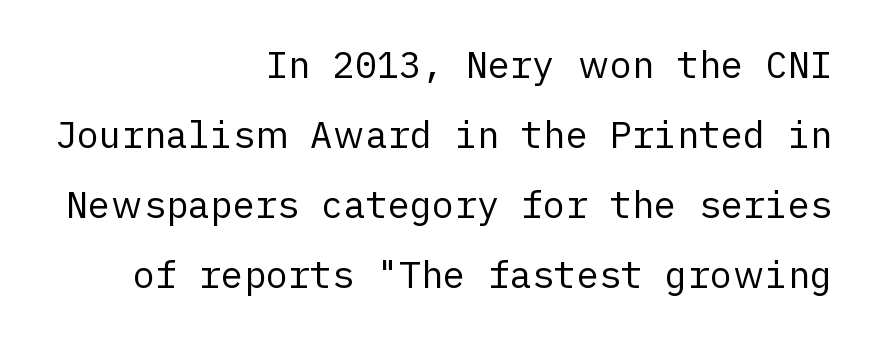
{"serif": "no", "italic": "no", "bold": "no", "weight": "regular", "width": "normal", "stroke_contrast": "low", "x_height": "medium", "underline": "no", "align": "right", "line_spacing_ratio": 1.89, "letter_spacing": "normal", "letter_spacing_em": 0.0, "glyph_px": 37}
